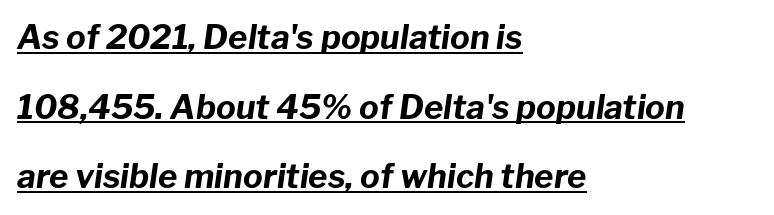
{"italic": "yes", "lean": "right", "slant_degrees": 8, "bold": "yes", "weight": "bold", "width": "normal", "stroke_contrast": "low", "x_height": "medium", "monospaced": "no", "underline": "yes", "align": "left", "line_spacing": "loose", "line_spacing_ratio": 2.11, "letter_spacing": "normal", "letter_spacing_em": 0.0, "glyph_px": 33}
